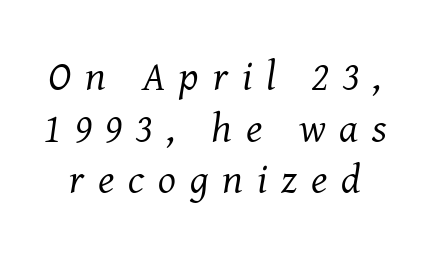
This sample has the flowing, uneven cadence of proportional lettering. Font category for this specimen: serif. Does the lettering tilt? It does — this is italic. Only glyphs here, with clear space below each row. The tracking reads as deliberately expanded to a designer's eye. These glyphs show unthickened strokes, regular width or finer.
